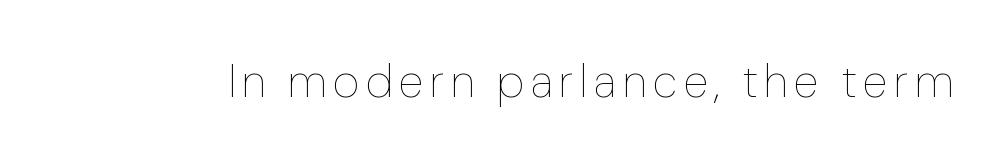
The image shows 46 px thin type, upright; set not underlined; low stroke contrast and a medium x-height.
